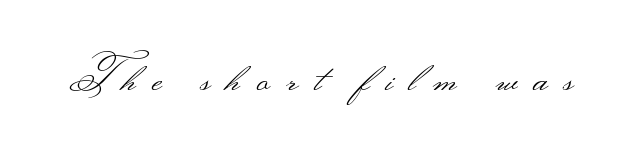
Q: Is the text bold? A: No.
Q: Is the text italic (slanted)? A: Yes.
Q: Is the typeface a serif or a sans-serif typeface? A: Sans-serif.
Q: Is the text underlined? A: No.
Q: Is the spacing between letters normal or unusually wide? A: Unusually wide.
Q: Width (condensed, normal, or wide)? A: Wide.
Q: Stroke contrast? A: Medium.
Q: Monospaced? A: No.
